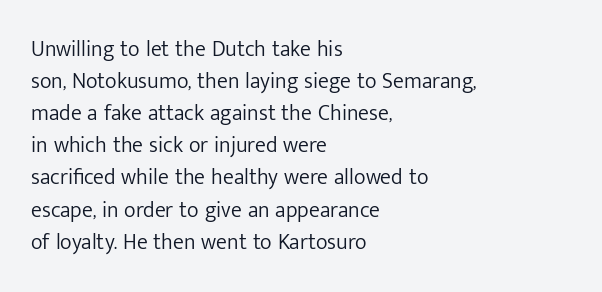
The image shows 22 px text type, upright; set left-aligned, normal line spacing (1.46x), normal letter spacing, not underlined.
